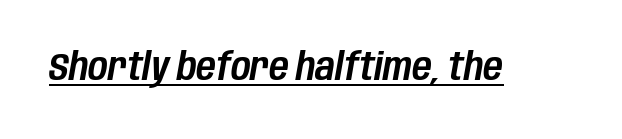
{"italic": "yes", "lean": "right", "slant_degrees": 10, "width": "condensed", "stroke_contrast": "low", "x_height": "large", "monospaced": "no", "underline": "yes", "letter_spacing": "normal", "letter_spacing_em": 0.0, "glyph_px": 38}
